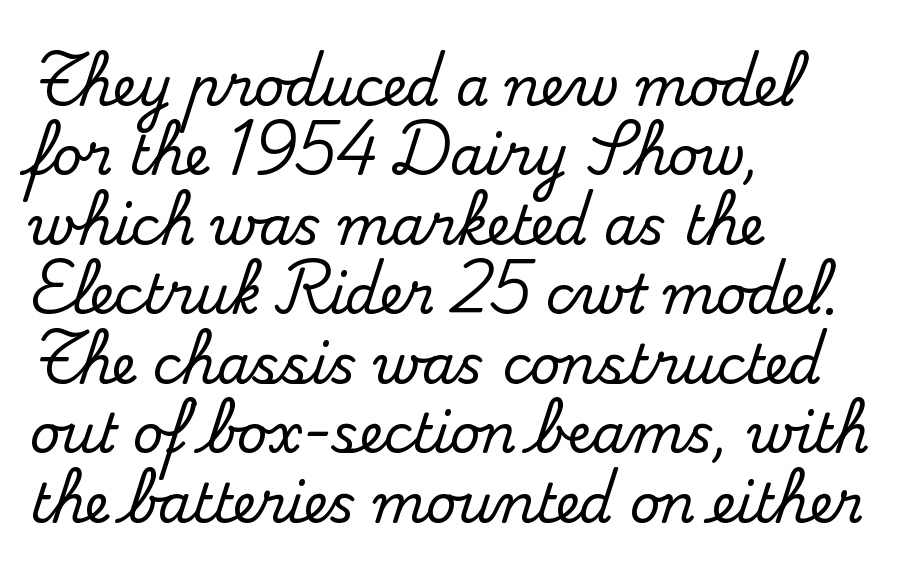
The space beneath each line is pristine and unruled. Observe the ordinary spacing: letters are neighbours, not strangers. Whoever set this chose a conventional vertical rhythm. The setting favours the left margin, as ordinary paragraphs usually do.
